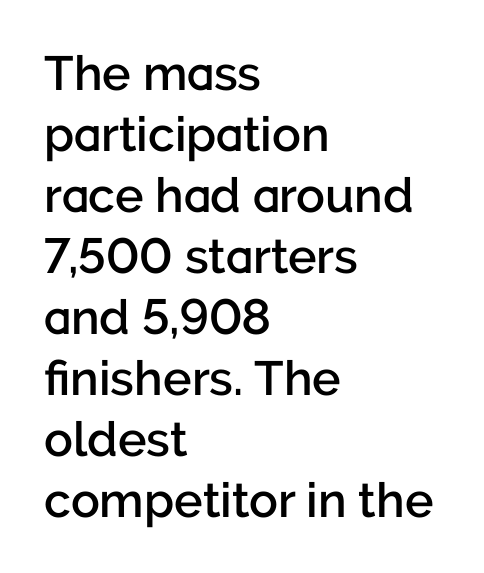
The image shows 48 px semibold sans-serif type, upright; set left-aligned, normal line spacing (1.27x), normal letter spacing, not underlined; low stroke contrast and a medium x-height.
